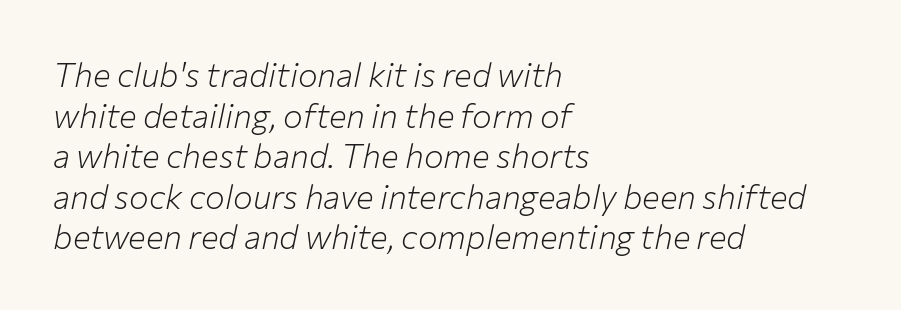
{"italic": "yes", "lean": "right", "slant_degrees": 12, "bold": "no", "weight": "light", "width": "normal", "stroke_contrast": "low", "x_height": "medium", "monospaced": "no", "underline": "no", "align": "left", "line_spacing_ratio": 1.23, "letter_spacing": "normal", "letter_spacing_em": 0.0, "glyph_px": 33}
